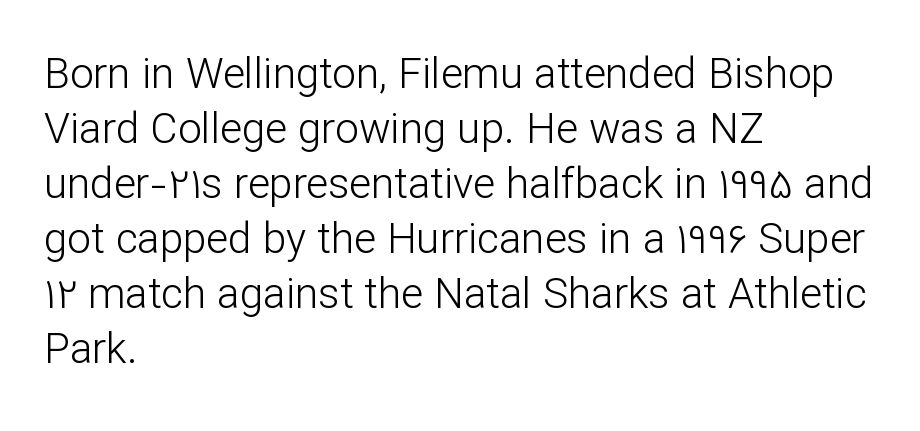
Think of a printed novel: that variable character pitch is what you see here. Successive baselines arrive at the customary interval. The face looks like a standard text weight, possibly lighter. These lines stack with their left ends in a neat column. The zone under the glyphs is completely vacant.
